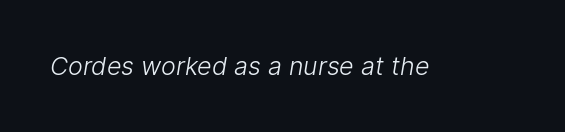
Q: Is the text bold? A: No.
Q: Is the text underlined? A: No.
Q: Is the spacing between letters normal or unusually wide? A: Normal.
